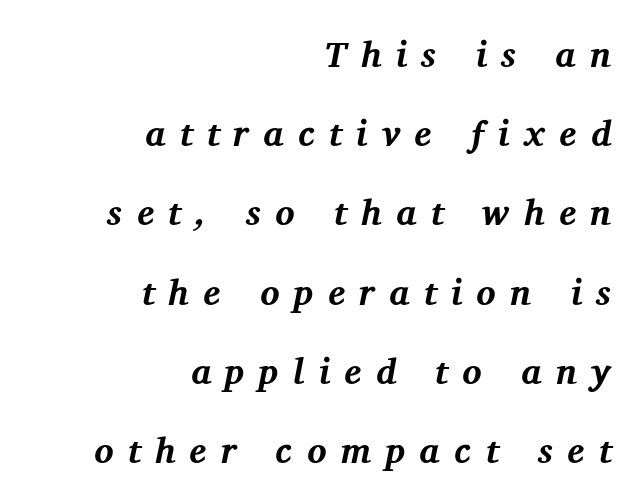
Is this a fixed-width face? No — the glyphs have proportional, varying widths. Horizontal alignment here is rightward, an uncommon choice for prose. The characters display serif detailing at their extremities. Is the type slanted? Yes — the strokes lean at a clear angle. The space beneath each line is pristine and unruled.
